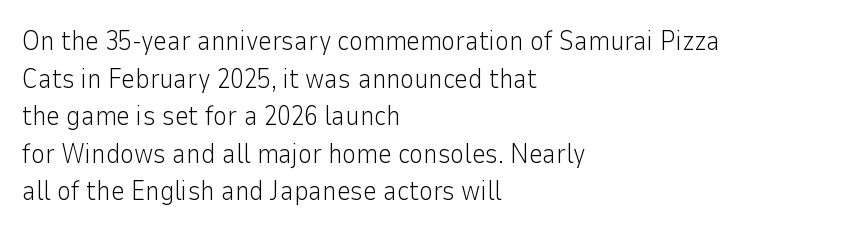
{"italic": "no", "bold": "no", "underline": "no", "align": "left", "line_spacing": "normal", "line_spacing_ratio": 1.39, "letter_spacing": "normal", "letter_spacing_em": 0.0, "glyph_px": 27}
